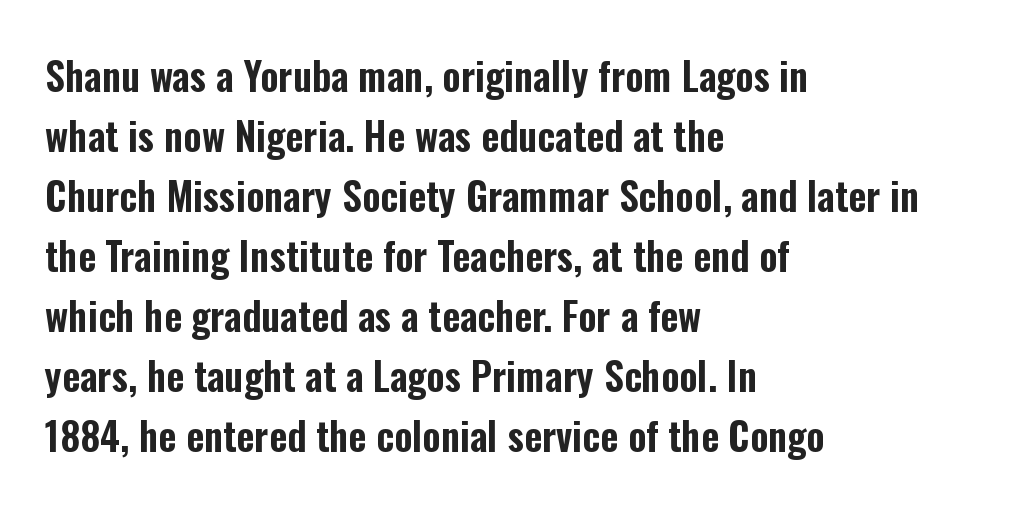
The letters stand straight up with perfectly vertical stems. The compositor pushed each line to the left boundary. The face used here is proportionally spaced, like ordinary book or web type. Observe the ordinary spacing: letters are neighbours, not strangers. Examine the stroke ends and you'll find no serifs. Quick note: interline space is typical.
